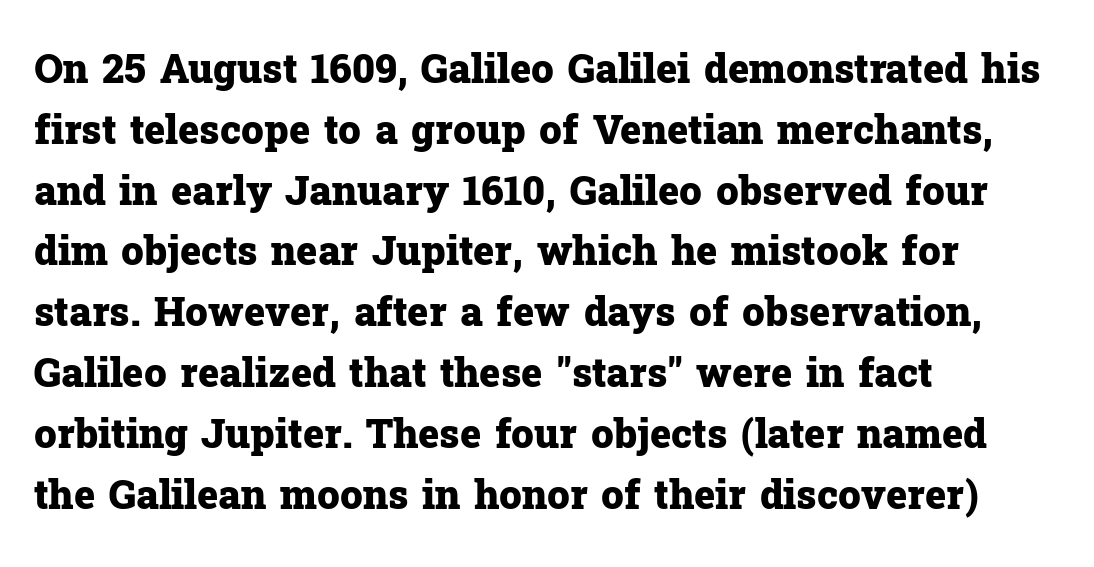
This sample uses a serif face. Summary of vertical rhythm: regular, with standard interline spacing. Every stem runs plumb, perpendicular to the baseline. Spacing verdict: proportional, widths tailored to each character. Chunky letters — that's bold for sure.
